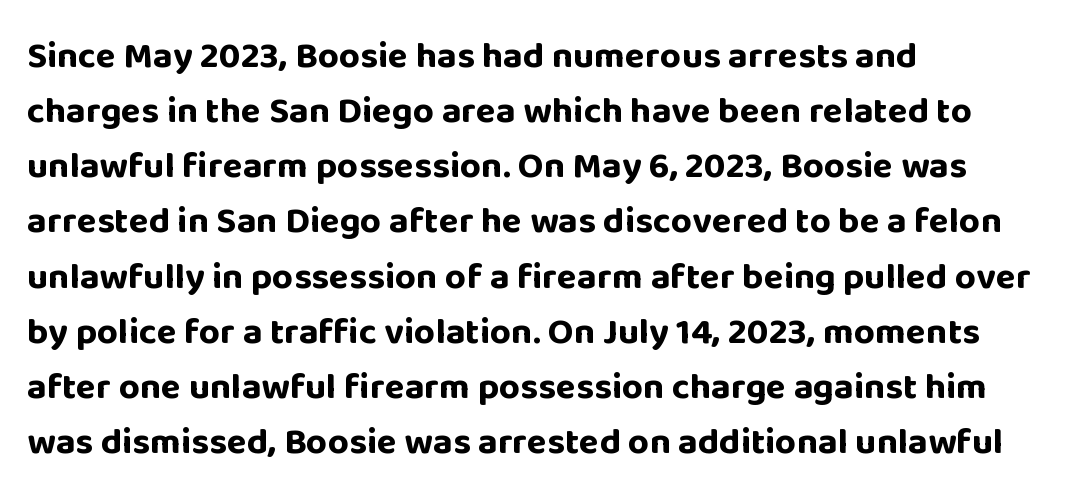
{"serif": "no", "italic": "no", "bold": "yes", "weight": "bold", "width": "normal", "stroke_contrast": "low", "x_height": "large", "monospaced": "no", "underline": "no", "align": "left", "line_spacing": "normal", "line_spacing_ratio": 1.49, "letter_spacing": "normal", "letter_spacing_em": 0.0, "glyph_px": 37}
